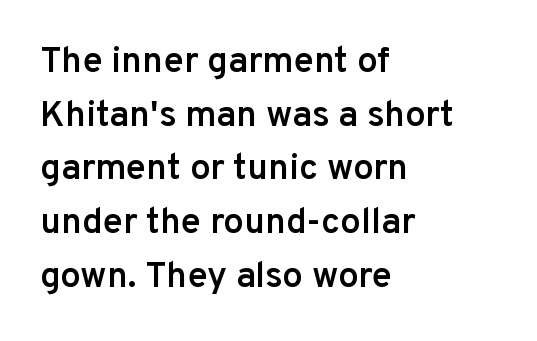
Q: Is the text bold? A: Semi-bold.
Q: Is the text italic (slanted)? A: No, it is upright.
Q: Is the typeface a serif or a sans-serif typeface? A: Sans-serif.
Q: Is the text underlined? A: No.
Q: How is the paragraph aligned? A: Left-aligned.
Q: Is the spacing between letters normal or unusually wide? A: Normal.
Q: Is the spacing between lines tight, normal or loose? A: Normal.
Q: Width (condensed, normal, or wide)? A: Normal.
Q: Stroke contrast? A: Low.
Q: x-height? A: Medium.
Q: Monospaced? A: No.
